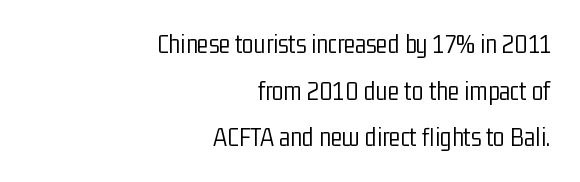
The image shows 27 px text type, upright; set right-aligned, line spacing 1.73x, normal letter spacing, not underlined.
